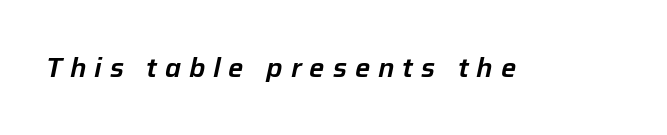
The image shows 27 px text type, italic (leaning right); set unusually wide letter spacing (+0.29 em), not underlined.
